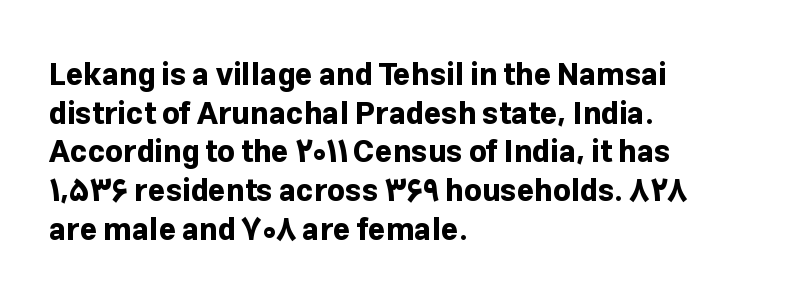
{"serif": "no", "italic": "no", "bold": "yes", "weight": "bold", "width": "normal", "stroke_contrast": "low", "x_height": "medium", "monospaced": "no", "underline": "no", "align": "left", "line_spacing": "normal", "line_spacing_ratio": 1.29, "letter_spacing": "normal", "letter_spacing_em": 0.0, "glyph_px": 30}
